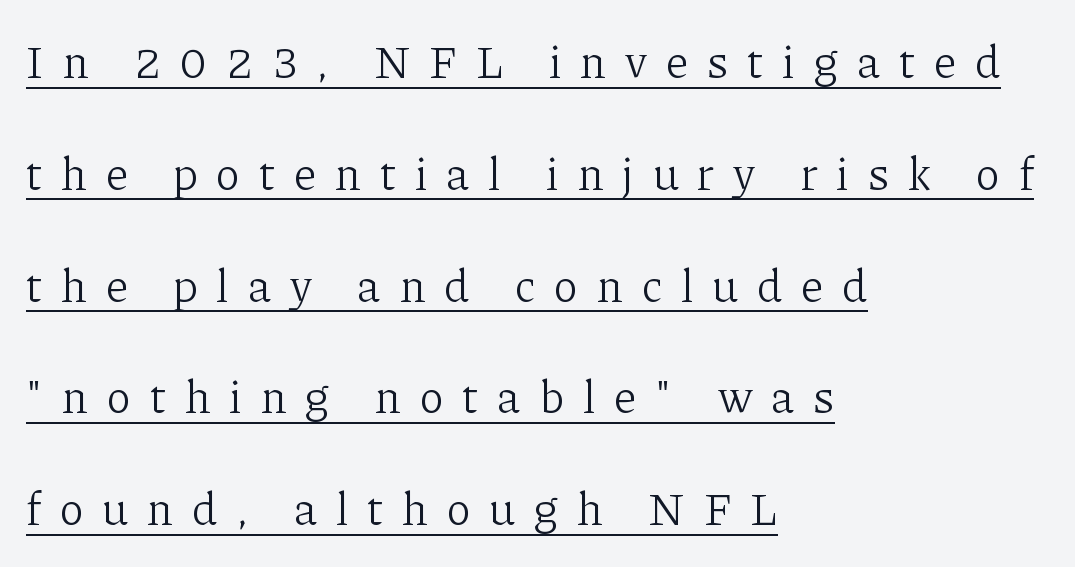
Q: Is the text bold? A: No.
Q: Is the text italic (slanted)? A: No, it is upright.
Q: Is the typeface a serif or a sans-serif typeface? A: Serif.
Q: Is the text underlined? A: Yes.
Q: How is the paragraph aligned? A: Left-aligned.
Q: Is the spacing between letters normal or unusually wide? A: Unusually wide.
Q: Is the spacing between lines tight, normal or loose? A: Loose.
Q: Width (condensed, normal, or wide)? A: Normal.
Q: Stroke contrast? A: Low.
Q: x-height? A: Medium.
Q: Monospaced? A: No.
